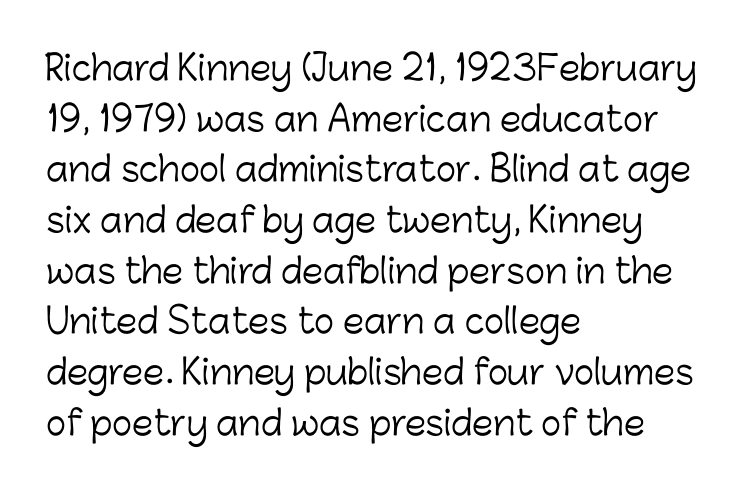
The image shows 34 px light sans-serif type, upright; set left-aligned, normal line spacing (1.49x), normal letter spacing, not underlined; low stroke contrast and a medium x-height.
